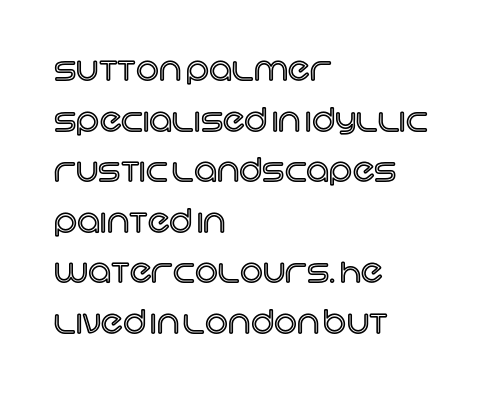
The letters sit at their default tracking, neither squeezed nor spread. Typeset ragged right — the left edge is the straight one. Here the designer chose a conventional face with non-uniform glyph widths. Each row of text sits above clean, open space. Normally led — the rows are evenly, conventionally spaced.
